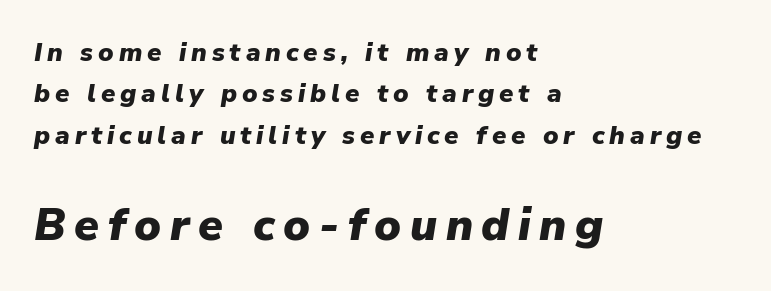
Q: Is the text bold? A: Yes.
Q: Is the text italic (slanted)? A: Yes, it leans right by about 9 degrees.
Q: Is the text underlined? A: No.
Q: How is the paragraph aligned? A: Left-aligned.
Q: Is the spacing between lines tight, normal or loose? A: Normal.
Q: Which block of text is set in a larger size, the first (top) or the second (bottom)? A: The second (bottom) one.
Q: Width (condensed, normal, or wide)? A: Normal.
Q: Stroke contrast? A: Low.
Q: x-height? A: Medium.
Q: Monospaced? A: No.
